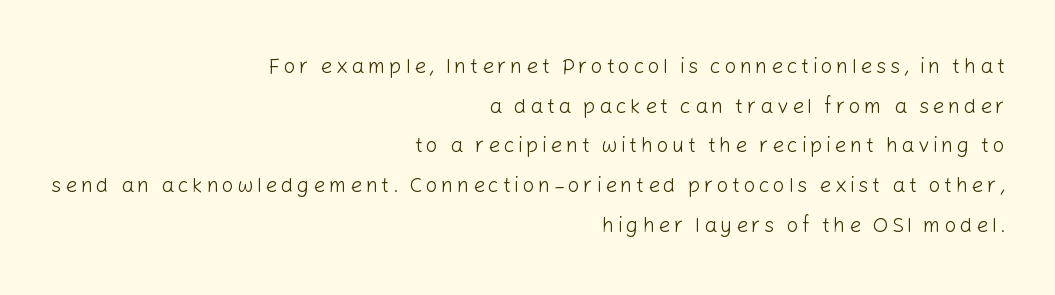
Q: Is the text bold? A: No.
Q: Is the text italic (slanted)? A: No, it is upright.
Q: Is the text underlined? A: No.
Q: How is the paragraph aligned? A: Right-aligned.
